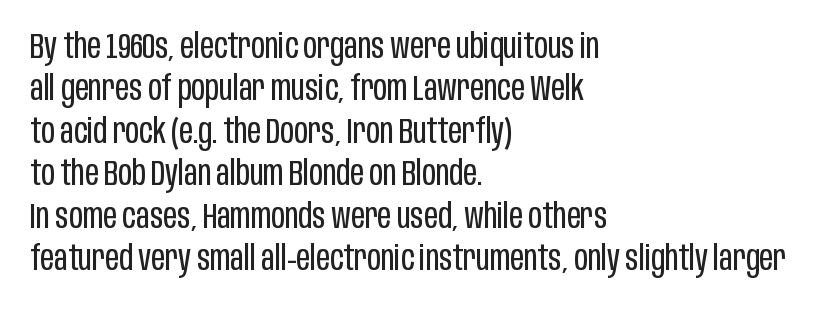
The image shows 34 px regular-weight, condensed sans-serif type, upright; set left-aligned, normal line spacing (1.25x), normal letter spacing, not underlined; low stroke contrast and a large x-height.
